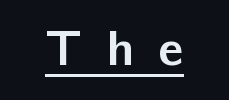
{"serif": "no", "italic": "no", "bold": "yes", "weight": "semibold", "width": "normal", "stroke_contrast": "low", "x_height": "medium", "monospaced": "no", "underline": "yes", "letter_spacing": "wide", "letter_spacing_em": 0.5, "glyph_px": 50}
